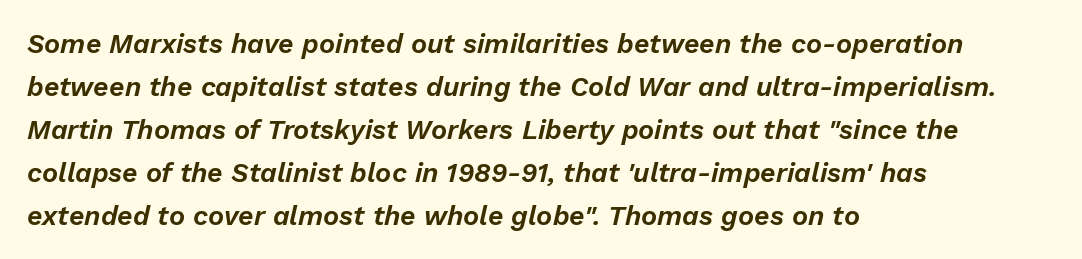
In terms of leading, this rendering sits right in the middle. Quick note: underline off. There is no visible air inserted between adjacent glyphs. Is the type slanted? Yes — the strokes lean at a clear angle.
